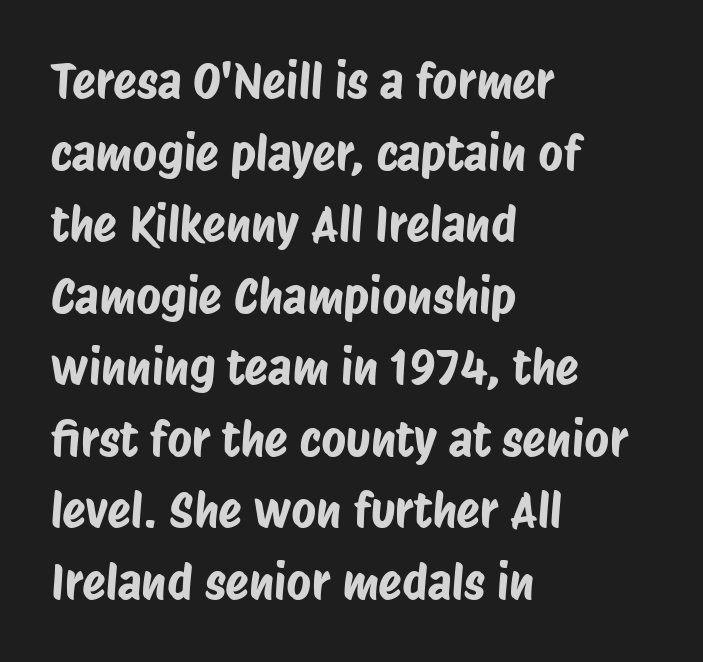
{"serif": "no", "width": "condensed", "stroke_contrast": "low", "x_height": "large", "monospaced": "no", "underline": "no", "align": "left", "line_spacing": "normal", "line_spacing_ratio": 1.49, "letter_spacing": "normal", "letter_spacing_em": 0.0, "glyph_px": 48}
